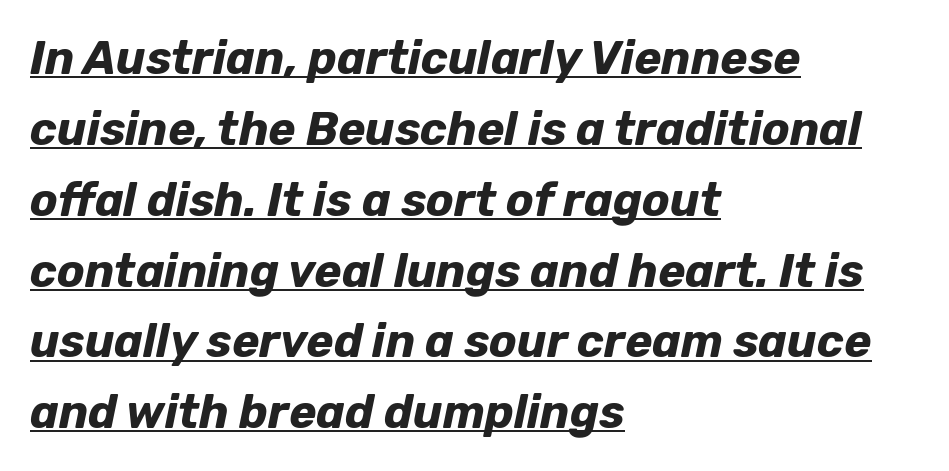
Q: Is the text bold? A: Yes.
Q: Is the text italic (slanted)? A: Yes, it leans right by about 12 degrees.
Q: Is the text underlined? A: Yes.
Q: How is the paragraph aligned? A: Left-aligned.
Q: Is the spacing between letters normal or unusually wide? A: Normal.
Q: Is the spacing between lines tight, normal or loose? A: Normal.
Q: Width (condensed, normal, or wide)? A: Normal.
Q: Stroke contrast? A: Low.
Q: x-height? A: Medium.
Q: Monospaced? A: No.
